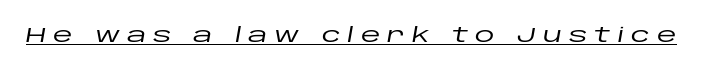
Like a heading marked for emphasis, these lines bear an underscore. It's the slanting kind of type. Someone cranked the tracking dial way up on this one.
